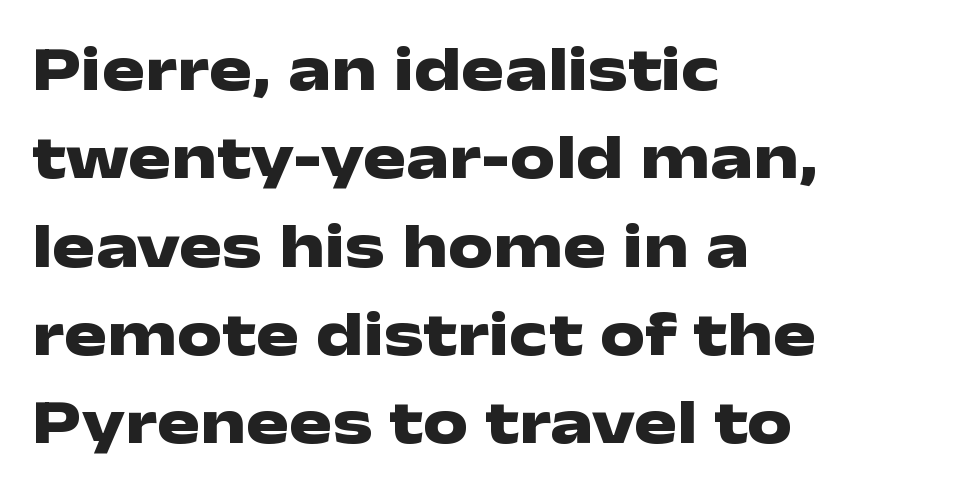
{"serif": "no", "italic": "no", "bold": "yes", "weight": "heavy", "width": "wide", "stroke_contrast": "low", "x_height": "medium", "monospaced": "no", "underline": "no", "align": "left", "line_spacing": "normal", "line_spacing_ratio": 1.38, "letter_spacing": "normal", "letter_spacing_em": 0.0, "glyph_px": 64}
